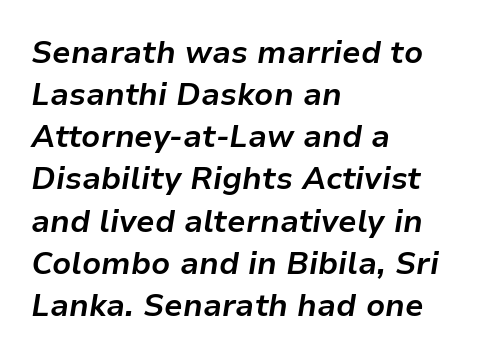
Notice how the passage keeps a crisp vertical edge on the left only. The gap between lines stays unmarked. Does the weight exceed regular? Yes, all the way to bold. You could not count columns in this text — the font is proportionally spaced. The axis of the letterforms is tilted away from vertical. The gaps between neighbouring characters are ordinary and unremarkable.
